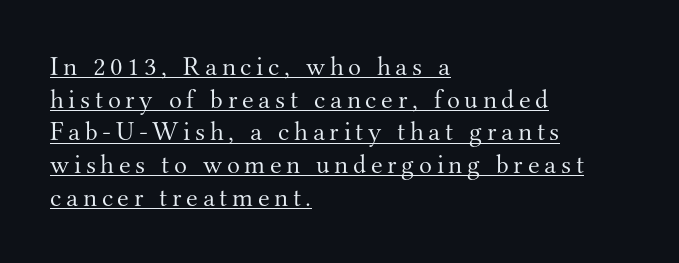
Upright lettering throughout. Stems here are at most as thick as an everyday book face. Layout note: lines flush left. Beneath each row of characters lies a ruled line.
